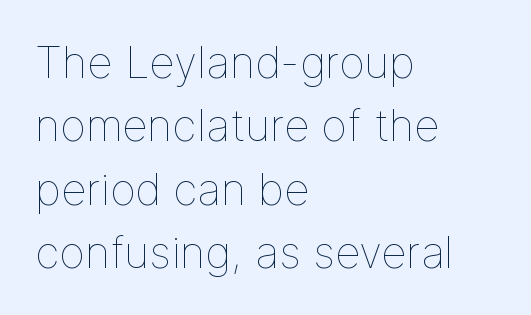
{"italic": "no", "bold": "no", "weight": "thin", "width": "normal", "stroke_contrast": "low", "x_height": "medium", "monospaced": "no", "underline": "no", "align": "left", "line_spacing": "normal", "line_spacing_ratio": 1.44, "letter_spacing": "normal", "letter_spacing_em": 0.0, "glyph_px": 44}
